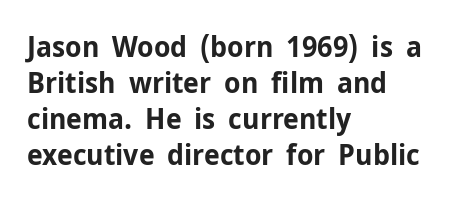
Heavy, bold letterforms. The typography opts for an upright posture over an oblique one. Words float on clear page, feet unadorned. Nope, no serifs anywhere on these letters. The tracking reads as untouched default to a designer's eye.
